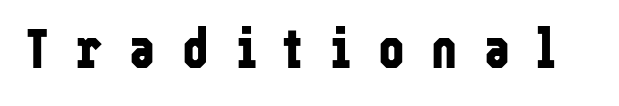
The designer went with a sans here, leaving each stem footless. Glance below the letters and you will spot only blank space. Observe the wide spacing: letters keep a clear distance from each other. What weight is shown? A full bold with thick strokes. Think of a printed novel: that variable character pitch is what you see here.
